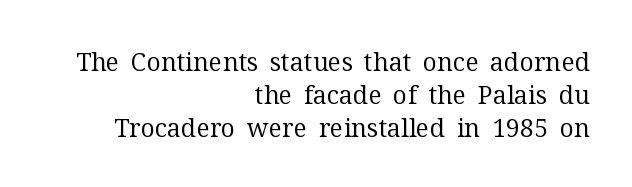
Only glyphs here, with clear space below each row. Vertical strokes here are truly vertical. The text block is weighted toward the right margin, trailing off unevenly leftward. Each new line begins a customary step beneath the previous one. The type is set solid horizontally, with unmodified tracking. The font is comparable to plain body text, perhaps lighter.
